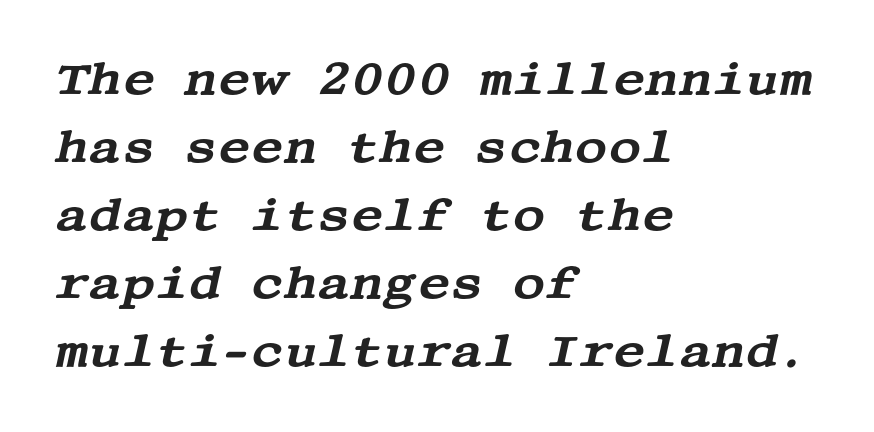
Q: Is the text italic (slanted)? A: Yes, it leans right by about 13 degrees.
Q: Is the typeface a serif or a sans-serif typeface? A: Serif.
Q: Is the text underlined? A: No.
Q: How is the paragraph aligned? A: Left-aligned.
Q: Is the spacing between letters normal or unusually wide? A: Normal.
Q: Is the spacing between lines tight, normal or loose? A: Normal.
Q: Width (condensed, normal, or wide)? A: Wide.
Q: Stroke contrast? A: Medium.
Q: x-height? A: Large.
